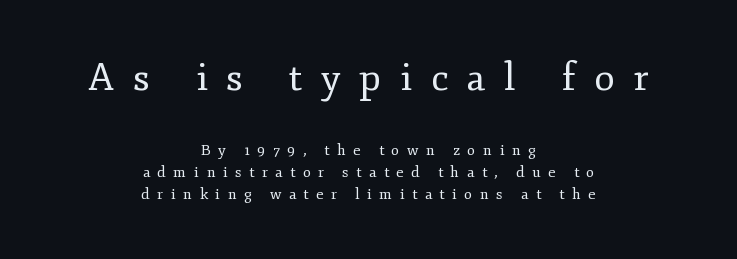
The rendering shows small feet on the letterforms — a serif design. Evenly set lines give the paragraph a standard silhouette. Proportional: the letters do not fall into vertical columns. Weight class: somewhere from thin through regular. Clear beneath every line of the passage.
